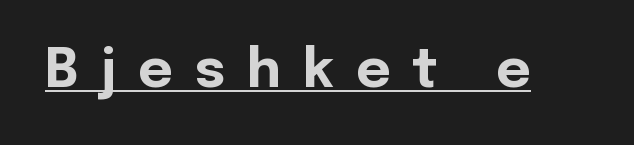
{"serif": "no", "italic": "no", "bold": "yes", "weight": "bold", "width": "normal", "x_height": "medium", "monospaced": "no", "underline": "yes", "letter_spacing": "wide", "letter_spacing_em": 0.42, "glyph_px": 53}
